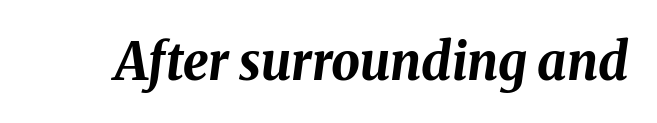
{"italic": "yes", "lean": "right", "slant_degrees": 8, "bold": "yes", "weight": "bold", "width": "normal", "stroke_contrast": "medium", "x_height": "medium", "monospaced": "no", "underline": "no", "letter_spacing": "normal", "letter_spacing_em": 0.0, "glyph_px": 51}
